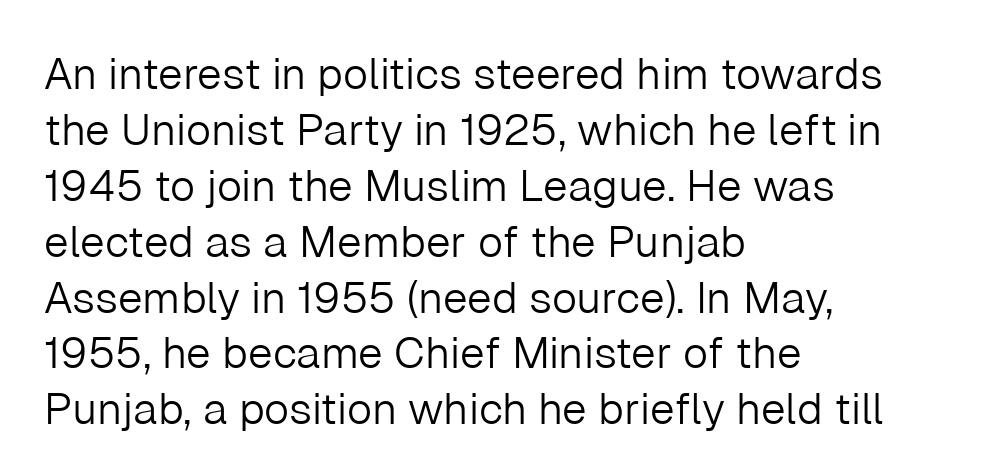
Q: Is the text bold? A: No.
Q: Is the text italic (slanted)? A: No, it is upright.
Q: Is the typeface a serif or a sans-serif typeface? A: Sans-serif.
Q: Is the text underlined? A: No.
Q: How is the paragraph aligned? A: Left-aligned.
Q: Is the spacing between letters normal or unusually wide? A: Normal.
Q: Is the spacing between lines tight, normal or loose? A: Normal.
Q: Width (condensed, normal, or wide)? A: Normal.
Q: Stroke contrast? A: Low.
Q: x-height? A: Medium.
Q: Monospaced? A: No.
